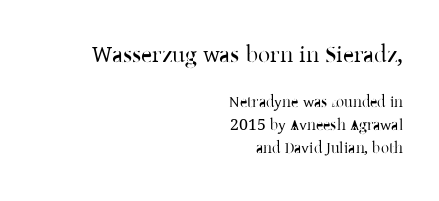
Q: Is the text bold? A: No.
Q: Is the text italic (slanted)? A: No, it is upright.
Q: Is the text underlined? A: No.
Q: How is the paragraph aligned? A: Right-aligned.
Q: Is the spacing between letters normal or unusually wide? A: Normal.
Q: Is the spacing between lines tight, normal or loose? A: Normal.
Q: Which block of text is set in a larger size, the first (top) or the second (bottom)? A: The first (top) one.
